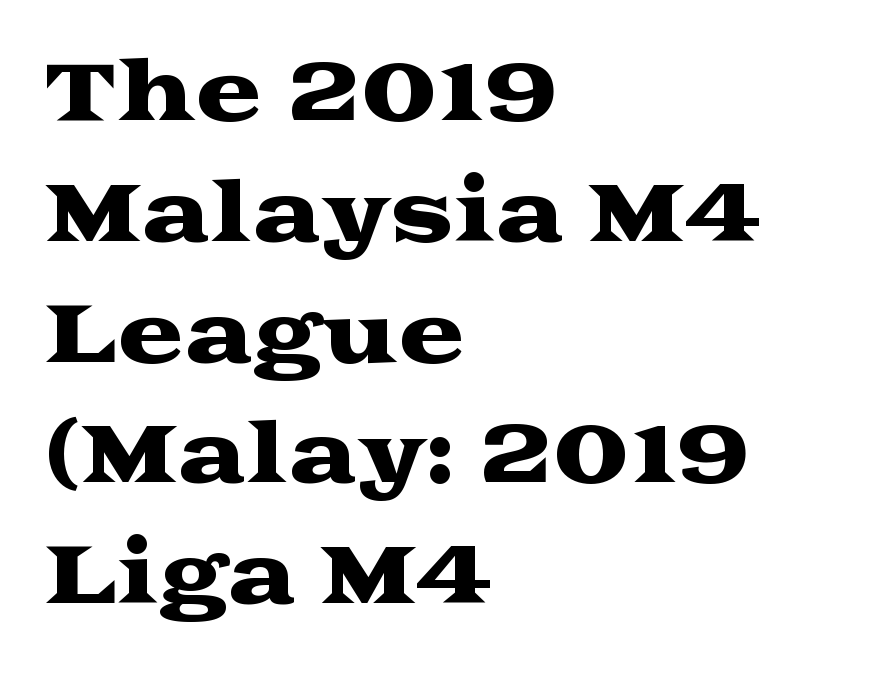
The image shows 80 px wide serif type, upright; set left-aligned, normal line spacing (1.51x), normal letter spacing, not underlined; medium stroke contrast and a medium x-height.
